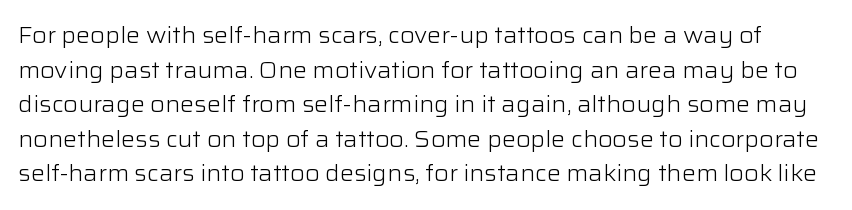
Q: Is the text bold? A: No.
Q: Is the text italic (slanted)? A: No, it is upright.
Q: Is the text underlined? A: No.
Q: Is the spacing between letters normal or unusually wide? A: Normal.
Q: Is the spacing between lines tight, normal or loose? A: Normal.
